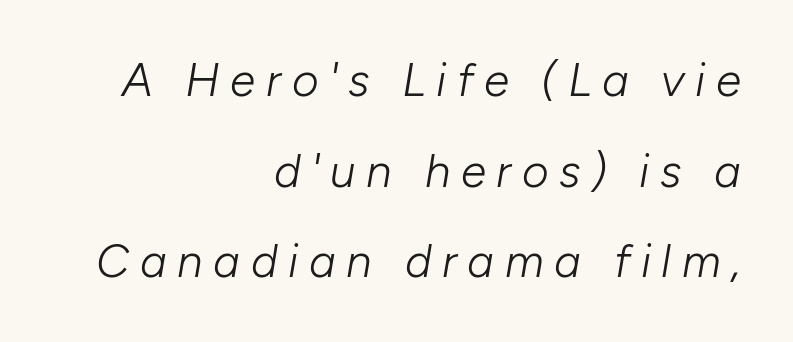
The image shows 46 px light type, italic (leaning right); set right-aligned, loose line spacing (1.97x), unusually wide letter spacing (+0.23 em), not underlined; low stroke contrast and a medium x-height.
